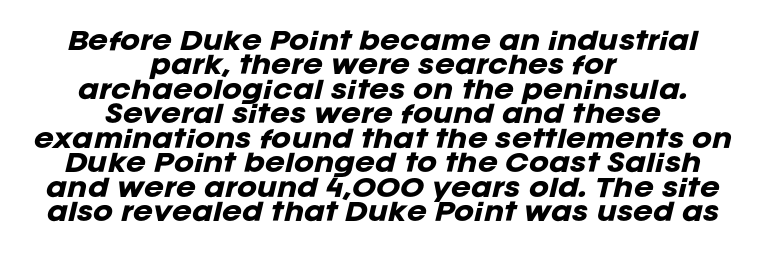
{"italic": "yes", "lean": "right", "slant_degrees": 12, "bold": "yes", "underline": "no", "align": "center", "line_spacing": "tight", "line_spacing_ratio": 1.02, "letter_spacing": "normal", "letter_spacing_em": 0.0, "glyph_px": 24}
